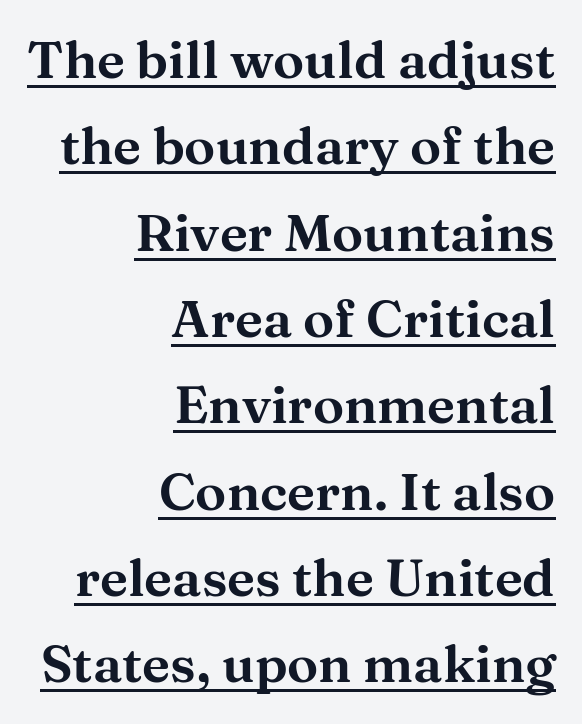
The image shows 52 px wide serif type, upright; set right-aligned, normal line spacing (1.66x), normal letter spacing, underlined; medium stroke contrast and a medium x-height.
